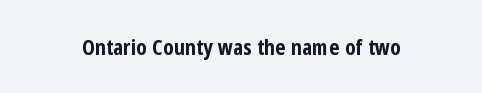
Short note: letters normally spaced. Words float on clear page, feet unadorned. The letters stand upright; this is a roman face. Heavy, bold letterforms.
